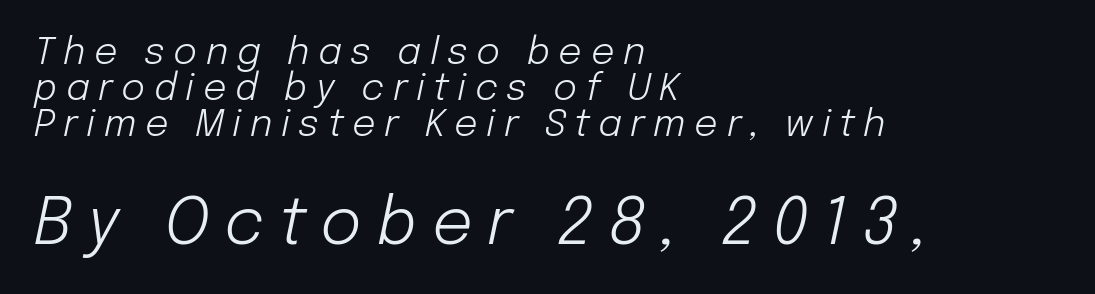
Q: Is the text bold? A: No.
Q: Is the text italic (slanted)? A: Yes, it leans right by about 12 degrees.
Q: Is the text underlined? A: No.
Q: How is the paragraph aligned? A: Left-aligned.
Q: Is the spacing between letters normal or unusually wide? A: Unusually wide.
Q: Is the spacing between lines tight, normal or loose? A: Tight.
Q: Which block of text is set in a larger size, the first (top) or the second (bottom)? A: The second (bottom) one.
Q: Width (condensed, normal, or wide)? A: Normal.
Q: Stroke contrast? A: Low.
Q: x-height? A: Medium.
Q: Monospaced? A: No.
